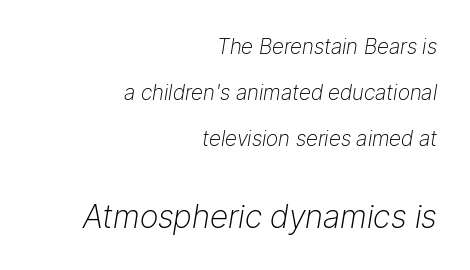
{"italic": "yes", "lean": "right", "slant_degrees": 9, "bold": "no", "weight": "light", "width": "normal", "stroke_contrast": "low", "x_height": "medium", "monospaced": "no", "underline": "no", "align": "right", "line_spacing": "loose", "line_spacing_ratio": 2.2, "letter_spacing": "normal", "letter_spacing_em": 0.0, "larger_block": "second", "size_ratio": 1.52, "glyph_px": 32}
